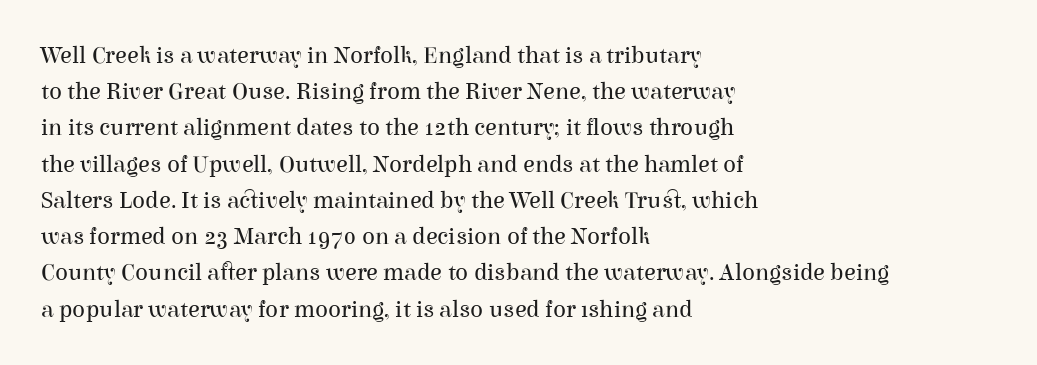
{"italic": "no", "bold": "no", "underline": "no", "align": "left", "line_spacing": "normal", "line_spacing_ratio": 1.51, "letter_spacing": "normal", "letter_spacing_em": 0.0, "glyph_px": 24}
